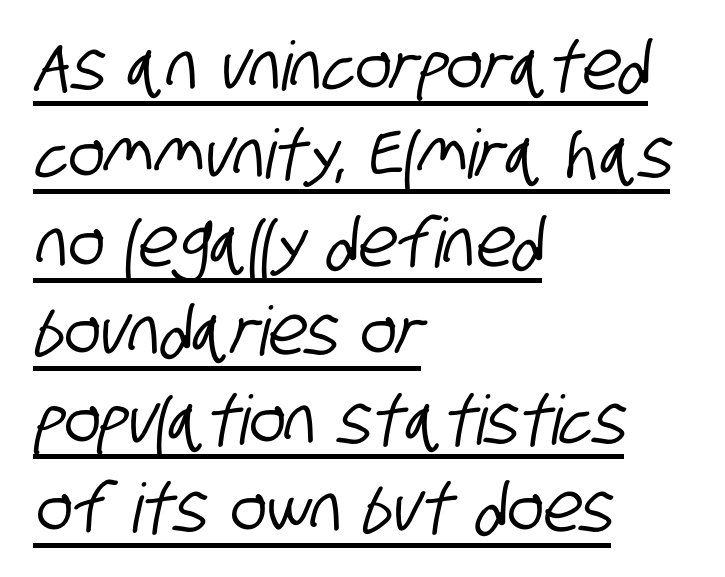
{"serif": "no", "width": "condensed", "stroke_contrast": "low", "x_height": "large", "monospaced": "no", "underline": "yes", "align": "left", "line_spacing": "normal", "line_spacing_ratio": 1.3, "letter_spacing": "normal", "letter_spacing_em": 0.0, "glyph_px": 68}
